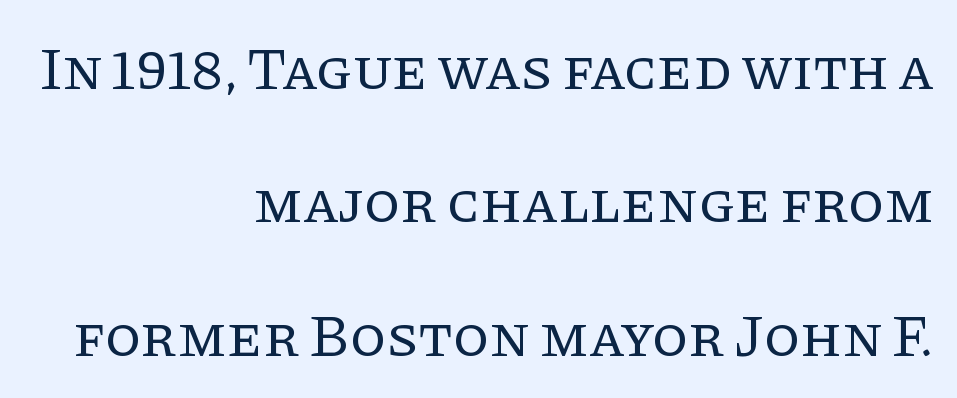
Q: Is the text bold? A: No.
Q: Is the text italic (slanted)? A: No, it is upright.
Q: Is the typeface a serif or a sans-serif typeface? A: Serif.
Q: Is the text underlined? A: No.
Q: How is the paragraph aligned? A: Right-aligned.
Q: Is the spacing between letters normal or unusually wide? A: Normal.
Q: Is the spacing between lines tight, normal or loose? A: Loose.
Q: Width (condensed, normal, or wide)? A: Normal.
Q: Stroke contrast? A: Low.
Q: x-height? A: Large.
Q: Monospaced? A: No.
